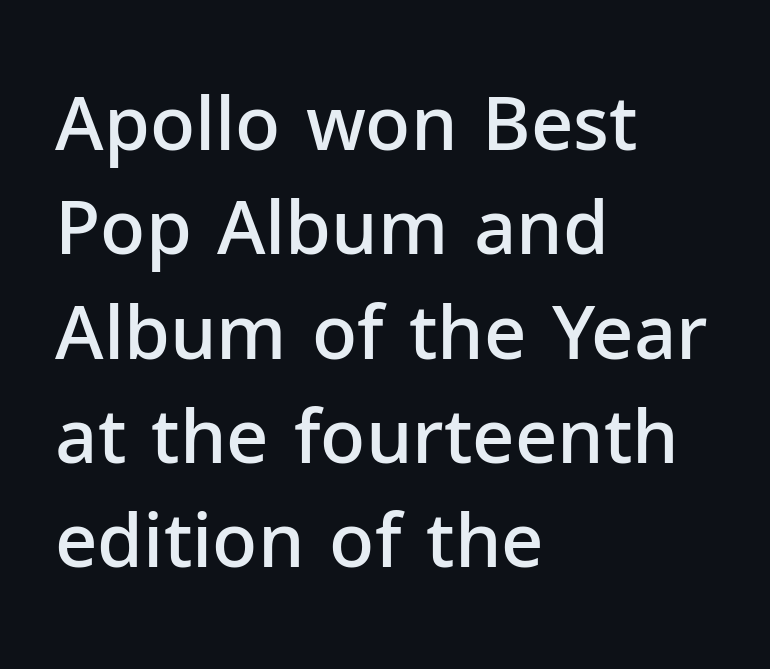
The image shows 74 px semibold sans-serif type, upright; set left-aligned, normal line spacing (1.41x), normal letter spacing, not underlined; low stroke contrast and a medium x-height.
